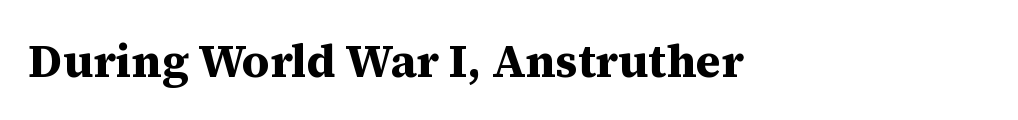
The image shows 47 px bold serif type, upright; set left-aligned, normal letter spacing, not underlined; medium stroke contrast and a medium x-height.
